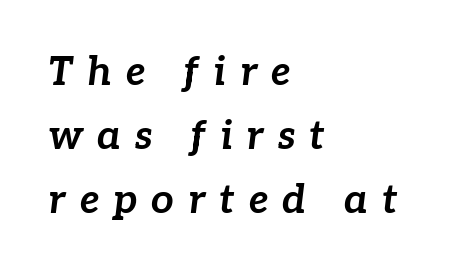
The glyphs are unaccompanied by any horizontal stroke below them. Looking at the ascenders, they clearly lean. Thick stems and heavy bowls — unmistakably bold. If you drew a ruler down the left edge, every line would touch it.
